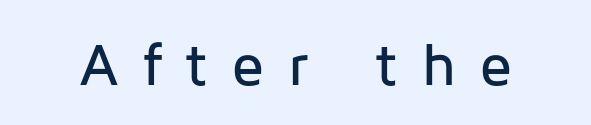
{"serif": "no", "italic": "no", "width": "normal", "stroke_contrast": "low", "x_height": "medium", "monospaced": "no", "underline": "no", "letter_spacing": "wide", "letter_spacing_em": 0.39, "glyph_px": 60}
